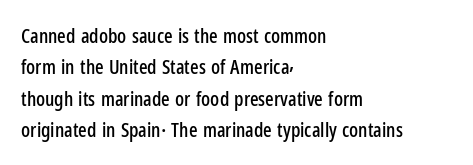
The image shows 20 px text type, upright; set left-aligned, normal line spacing (1.57x), normal letter spacing, not underlined.
